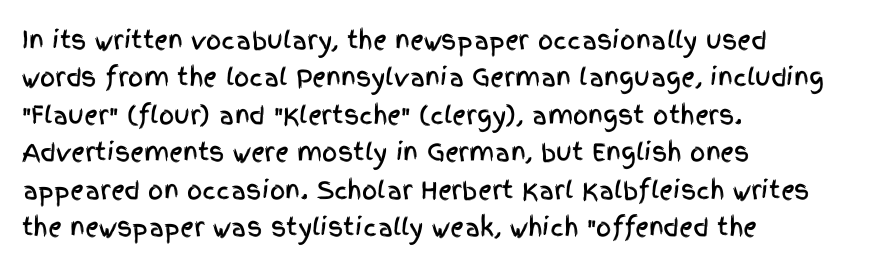
Q: Is the text italic (slanted)? A: No, it is upright.
Q: Is the text underlined? A: No.
Q: How is the paragraph aligned? A: Left-aligned.
Q: Is the spacing between letters normal or unusually wide? A: Normal.
Q: Is the spacing between lines tight, normal or loose? A: Normal.
